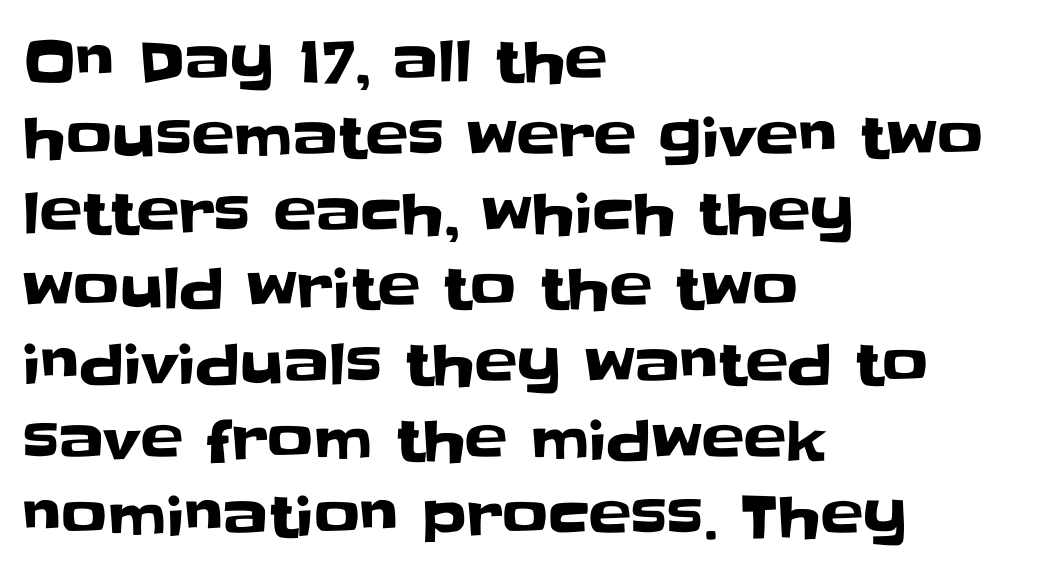
The image shows 57 px sans-serif type, upright; set left-aligned, normal line spacing (1.33x), normal letter spacing, not underlined; low stroke contrast and a large x-height.
